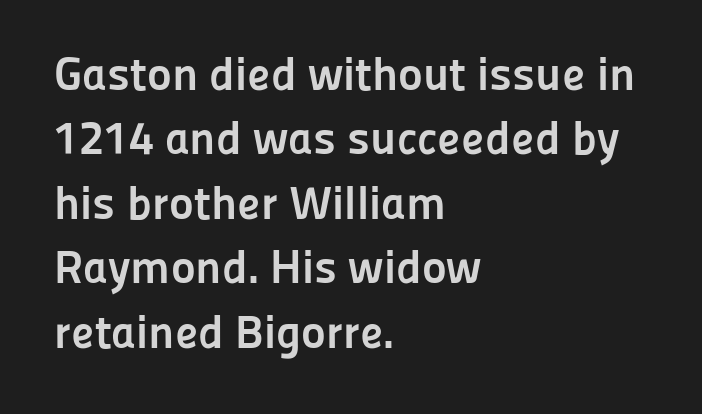
Q: Is the text bold? A: Yes.
Q: Is the text italic (slanted)? A: No, it is upright.
Q: Is the typeface a serif or a sans-serif typeface? A: Sans-serif.
Q: Is the text underlined? A: No.
Q: How is the paragraph aligned? A: Left-aligned.
Q: Is the spacing between letters normal or unusually wide? A: Normal.
Q: Is the spacing between lines tight, normal or loose? A: Normal.
Q: Width (condensed, normal, or wide)? A: Normal.
Q: Stroke contrast? A: Low.
Q: x-height? A: Medium.
Q: Monospaced? A: No.
